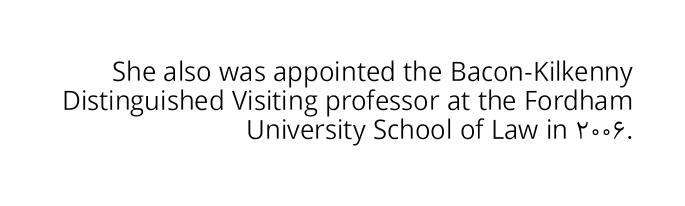
{"italic": "no", "bold": "no", "underline": "no", "align": "right", "line_spacing": "tight", "line_spacing_ratio": 1.08, "letter_spacing": "normal", "letter_spacing_em": 0.0, "glyph_px": 27}
